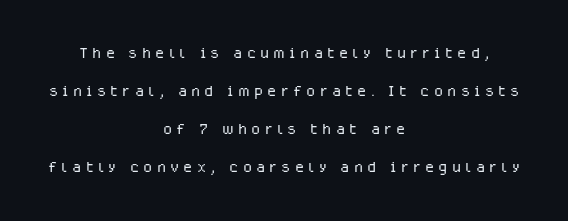
{"italic": "no", "bold": "no", "underline": "no", "align": "center", "line_spacing_ratio": 1.81, "letter_spacing": "wide", "letter_spacing_em": 0.2, "glyph_px": 21}
